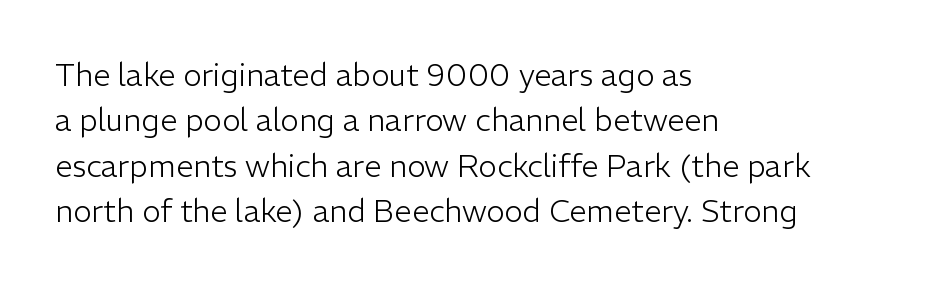
{"serif": "no", "italic": "no", "bold": "no", "weight": "light", "width": "normal", "stroke_contrast": "low", "x_height": "medium", "monospaced": "no", "underline": "no", "align": "left", "line_spacing": "normal", "line_spacing_ratio": 1.46, "letter_spacing": "normal", "letter_spacing_em": 0.0, "glyph_px": 31}
